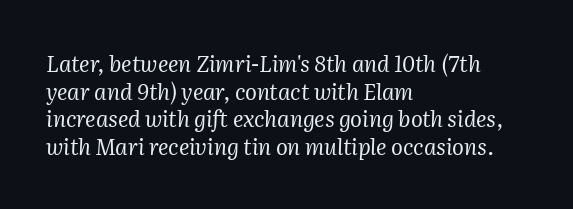
{"italic": "yes", "lean": "right", "slant_degrees": 2, "bold": "no", "underline": "no", "align": "left", "line_spacing": "normal", "line_spacing_ratio": 1.26, "letter_spacing": "normal", "letter_spacing_em": 0.0, "glyph_px": 22}
